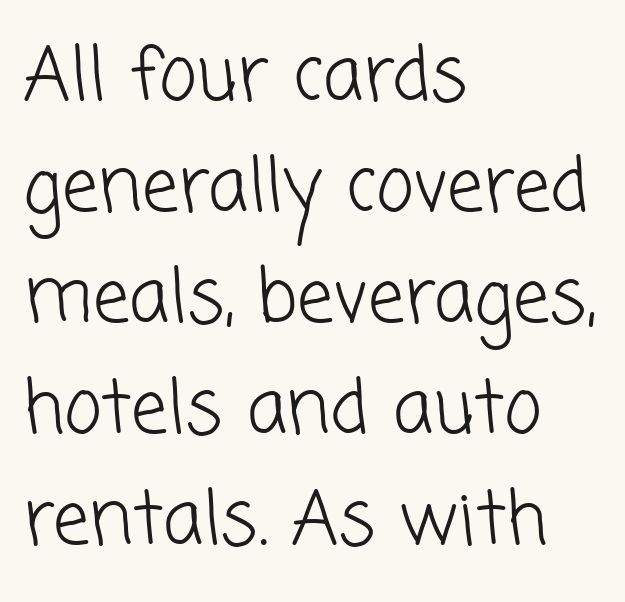
{"serif": "no", "bold": "no", "weight": "light", "width": "normal", "stroke_contrast": "low", "x_height": "medium", "monospaced": "no", "underline": "no", "align": "left", "line_spacing": "normal", "line_spacing_ratio": 1.52, "letter_spacing": "normal", "letter_spacing_em": 0.0, "glyph_px": 73}
